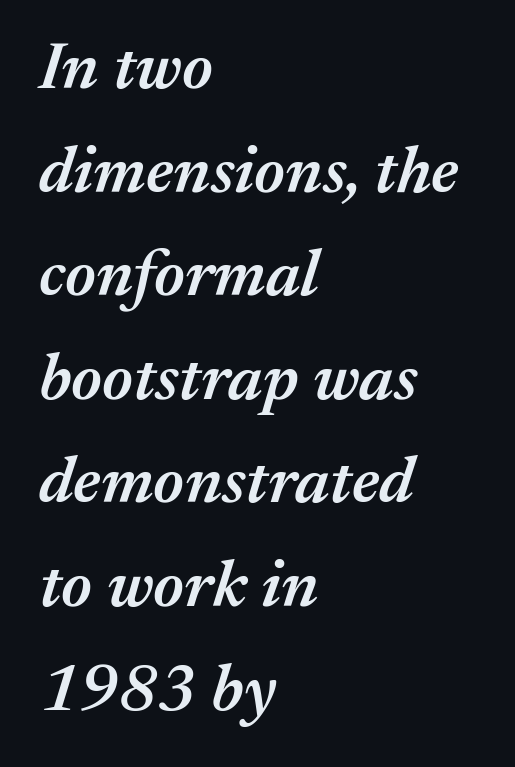
Q: Is the text bold? A: Semi-bold.
Q: Is the text italic (slanted)? A: Yes, it leans right by about 17 degrees.
Q: Is the text underlined? A: No.
Q: How is the paragraph aligned? A: Left-aligned.
Q: Is the spacing between letters normal or unusually wide? A: Normal.
Q: Is the spacing between lines tight, normal or loose? A: Normal.
Q: Width (condensed, normal, or wide)? A: Normal.
Q: Stroke contrast? A: Medium.
Q: x-height? A: Medium.
Q: Monospaced? A: No.
